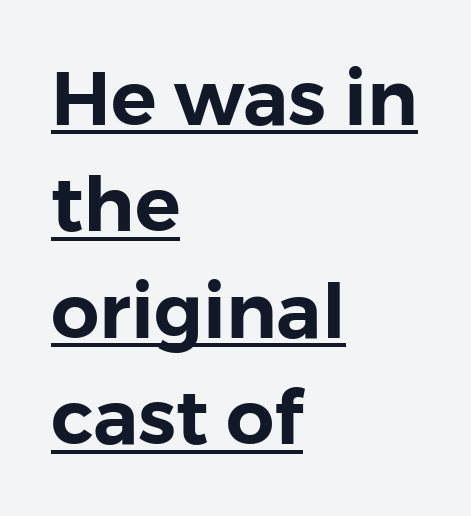
Q: Is the text italic (slanted)? A: No, it is upright.
Q: Is the typeface a serif or a sans-serif typeface? A: Sans-serif.
Q: Is the text underlined? A: Yes.
Q: How is the paragraph aligned? A: Left-aligned.
Q: Is the spacing between letters normal or unusually wide? A: Normal.
Q: Is the spacing between lines tight, normal or loose? A: Normal.
Q: Width (condensed, normal, or wide)? A: Normal.
Q: x-height? A: Medium.
Q: Monospaced? A: No.
